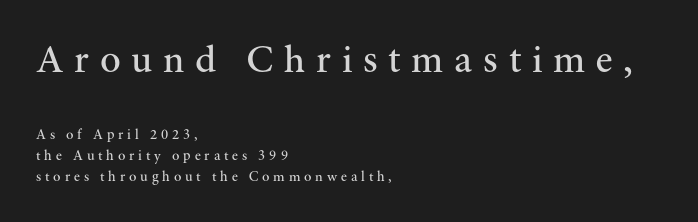
Q: Is the text bold? A: No.
Q: Is the text italic (slanted)? A: No, it is upright.
Q: Is the typeface a serif or a sans-serif typeface? A: Serif.
Q: Is the text underlined? A: No.
Q: How is the paragraph aligned? A: Left-aligned.
Q: Is the spacing between letters normal or unusually wide? A: Unusually wide.
Q: Is the spacing between lines tight, normal or loose? A: Normal.
Q: Which block of text is set in a larger size, the first (top) or the second (bottom)? A: The first (top) one.
Q: Width (condensed, normal, or wide)? A: Normal.
Q: Stroke contrast? A: Medium.
Q: x-height? A: Small.
Q: Monospaced? A: No.
